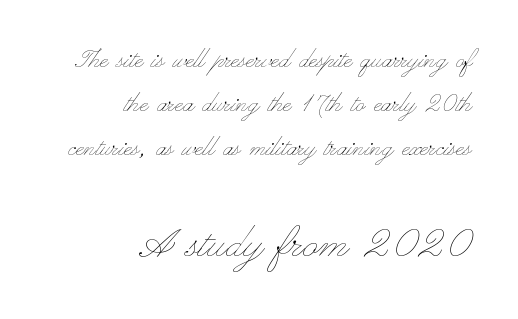
The passage is arranged like a letterhead date or caption credit — flush right. The font sits on the lighter half of the weight spectrum, regular included. The face used here appears at its bigger size in the lower chunk.
